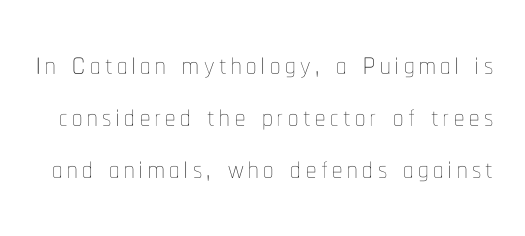
Q: Is the text bold? A: No.
Q: Is the text italic (slanted)? A: No, it is upright.
Q: Is the text underlined? A: No.
Q: Is the spacing between lines tight, normal or loose? A: Normal.
Q: Width (condensed, normal, or wide)? A: Condensed.
Q: Stroke contrast? A: Low.
Q: x-height? A: Medium.
Q: Monospaced? A: No.
